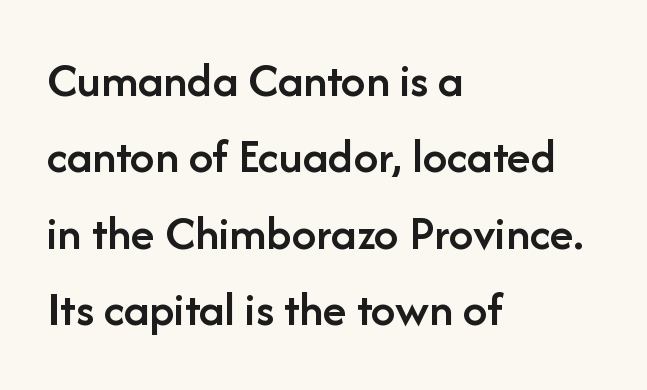
{"serif": "no", "italic": "no", "bold": "semi", "weight": "semibold", "width": "normal", "stroke_contrast": "low", "x_height": "medium", "monospaced": "no", "underline": "no", "align": "left", "line_spacing": "normal", "line_spacing_ratio": 1.56, "letter_spacing": "normal", "letter_spacing_em": 0.0, "glyph_px": 49}
